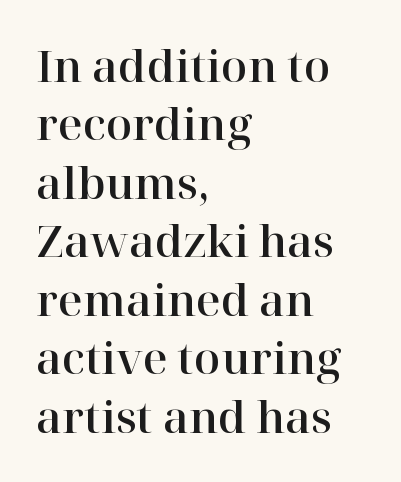
Q: Is the text italic (slanted)? A: No, it is upright.
Q: Is the typeface a serif or a sans-serif typeface? A: Serif.
Q: Is the text underlined? A: No.
Q: How is the paragraph aligned? A: Left-aligned.
Q: Is the spacing between letters normal or unusually wide? A: Normal.
Q: Is the spacing between lines tight, normal or loose? A: Normal.
Q: Width (condensed, normal, or wide)? A: Normal.
Q: Stroke contrast? A: High.
Q: x-height? A: Medium.
Q: Monospaced? A: No.
